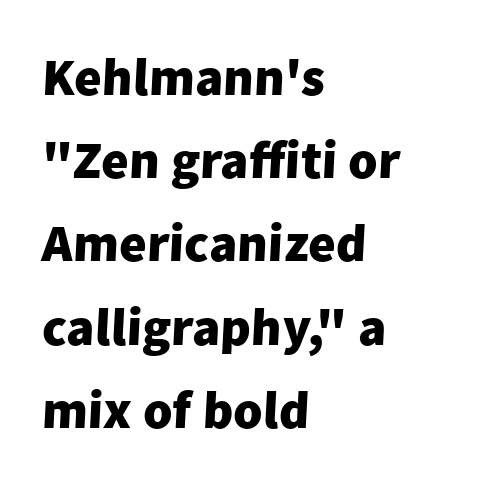
The image shows 53 px heavy sans-serif type; set left-aligned, normal line spacing (1.57x), normal letter spacing, not underlined; low stroke contrast and a medium x-height.
